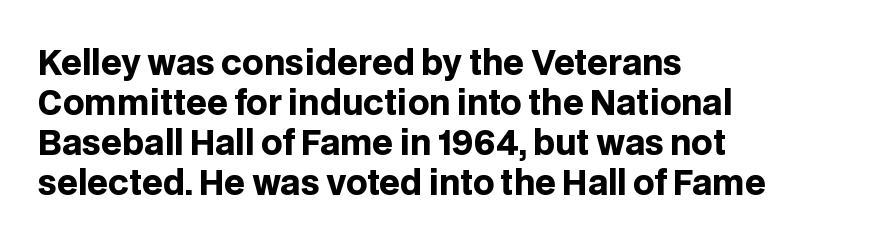
The image shows 33 px heavy sans-serif type, upright; set left-aligned, line spacing 1.21x, normal letter spacing, not underlined; low stroke contrast and a large x-height.
